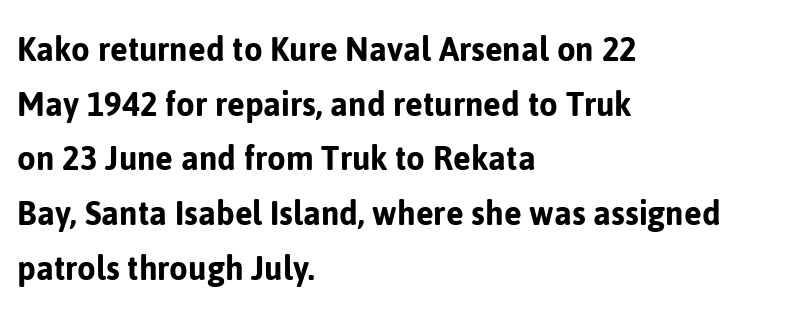
The image shows 38 px sans-serif type, upright; set left-aligned, normal line spacing (1.44x), normal letter spacing, not underlined; low stroke contrast and a medium x-height.
